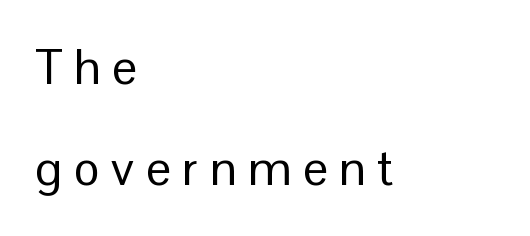
Q: Is the text bold? A: No.
Q: Is the text italic (slanted)? A: No, it is upright.
Q: Is the typeface a serif or a sans-serif typeface? A: Sans-serif.
Q: Is the text underlined? A: No.
Q: How is the paragraph aligned? A: Left-aligned.
Q: Is the spacing between letters normal or unusually wide? A: Unusually wide.
Q: Is the spacing between lines tight, normal or loose? A: Loose.
Q: Width (condensed, normal, or wide)? A: Normal.
Q: Stroke contrast? A: Low.
Q: x-height? A: Medium.
Q: Monospaced? A: No.
